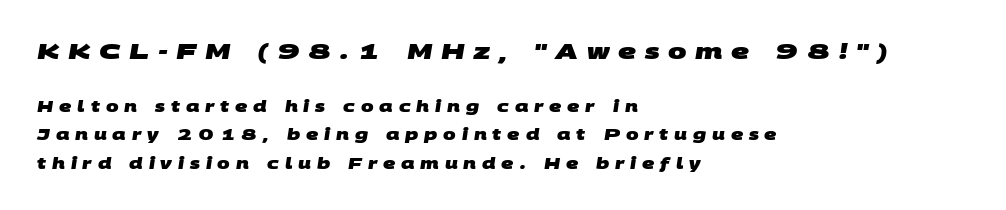
{"bold": "yes", "underline": "no", "align": "left", "line_spacing": "loose", "line_spacing_ratio": 1.91, "letter_spacing": "wide", "letter_spacing_em": 0.39, "larger_block": "first", "size_ratio": 1.47, "glyph_px": 22}
